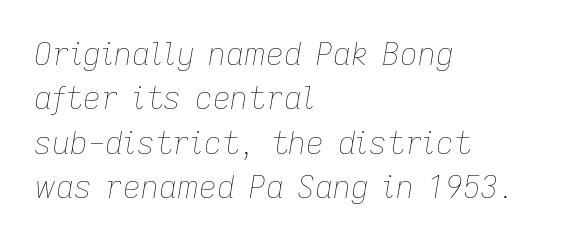
{"italic": "yes", "lean": "right", "slant_degrees": 9, "bold": "no", "weight": "thin", "width": "normal", "stroke_contrast": "low", "x_height": "medium", "monospaced": "no", "underline": "no", "align": "left", "line_spacing": "normal", "line_spacing_ratio": 1.43, "letter_spacing": "normal", "letter_spacing_em": 0.0, "glyph_px": 31}
